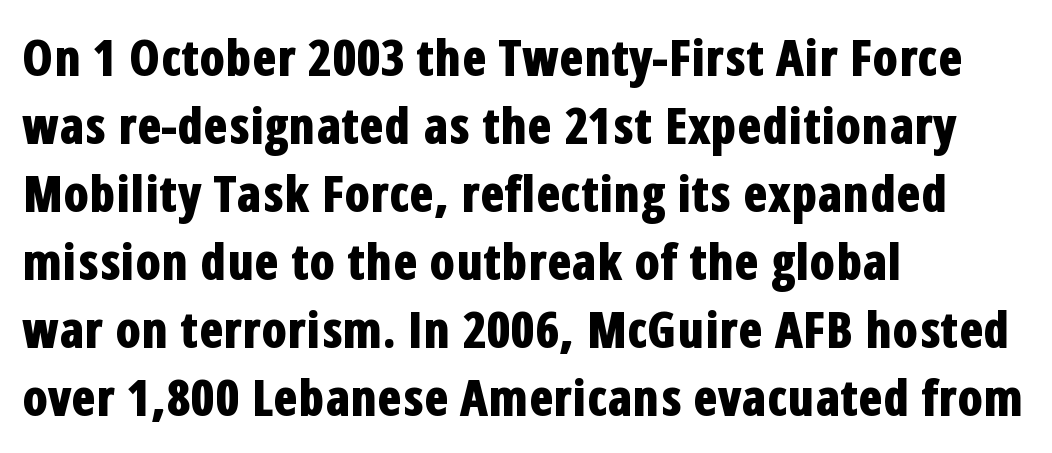
{"serif": "no", "italic": "no", "bold": "yes", "weight": "bold", "width": "condensed", "stroke_contrast": "low", "x_height": "medium", "monospaced": "no", "underline": "no", "align": "left", "line_spacing": "normal", "line_spacing_ratio": 1.36, "letter_spacing": "normal", "letter_spacing_em": 0.0, "glyph_px": 50}
